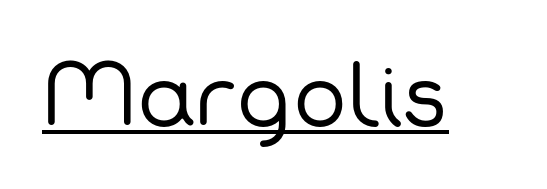
{"serif": "no", "bold": "no", "weight": "regular", "width": "normal", "stroke_contrast": "low", "x_height": "medium", "monospaced": "no", "underline": "yes", "letter_spacing": "normal", "letter_spacing_em": 0.0, "glyph_px": 80}
